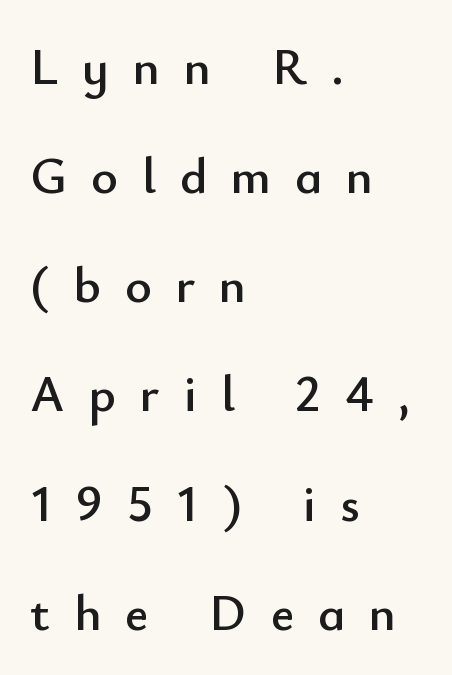
You could not count columns in this text — the font is proportionally spaced. Upright lettering throughout. The words here are not underlined. The letterforms stand isolated, each surrounded by extra space. Rows of type keep a wide berth in the vertical direction.
